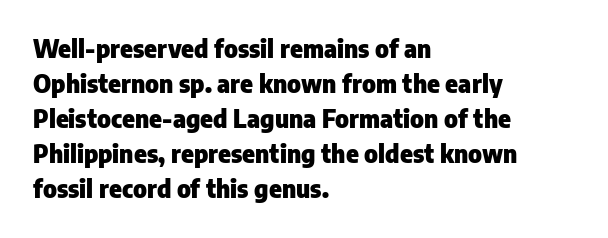
The image shows 24 px bold type, upright; set left-aligned, normal line spacing (1.46x), normal letter spacing, not underlined.
